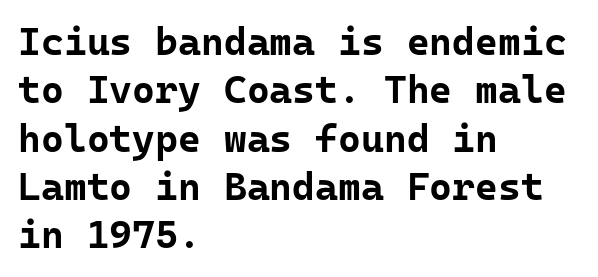
Is the block centered? No — it sits flush against the left margin. A sans-serif font was chosen for this passage. Posture: straight, roman, zero tilt. Letters rest on an invisible, unmarked baseline.
